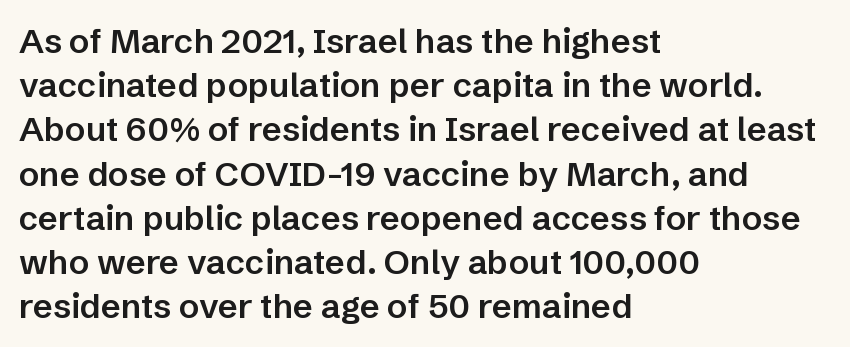
These lines are rendered in a variable-pitch font. If you drew a ruler down the left edge, every line would touch it. Glyph-to-glyph distance matches everyday printed text. Do the letters lean? They stand straight. Each new line begins a customary step beneath the previous one. Words float on clear page, feet unadorned.
